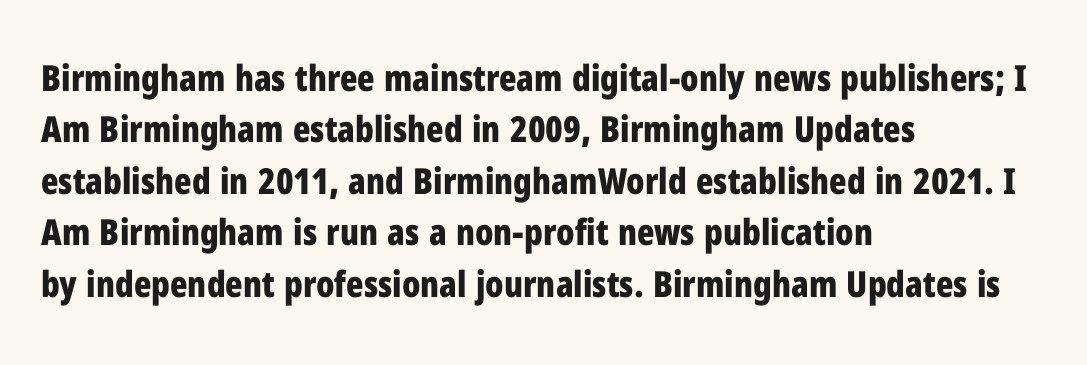
{"serif": "no", "italic": "no", "bold": "yes", "weight": "bold", "width": "condensed", "stroke_contrast": "low", "x_height": "medium", "monospaced": "no", "underline": "no", "align": "left", "line_spacing": "normal", "line_spacing_ratio": 1.43, "letter_spacing": "normal", "letter_spacing_em": 0.0, "glyph_px": 36}
